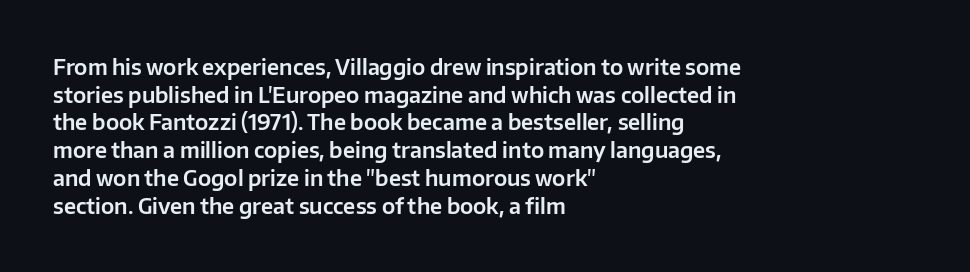
The image shows 21 px text type, upright; set left-aligned, normal line spacing (1.32x), normal letter spacing, not underlined.
